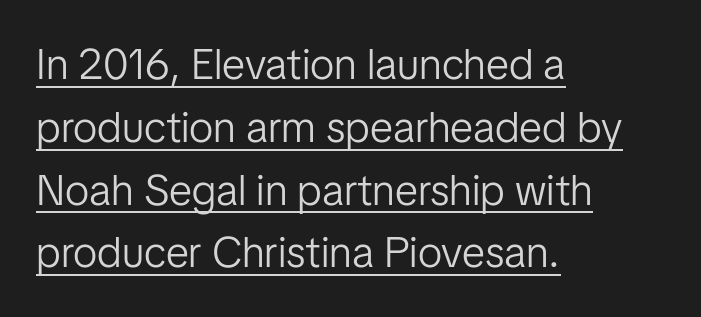
{"serif": "no", "italic": "no", "bold": "no", "weight": "light", "width": "normal", "stroke_contrast": "low", "x_height": "medium", "monospaced": "no", "underline": "yes", "align": "left", "line_spacing": "normal", "line_spacing_ratio": 1.46, "letter_spacing": "normal", "letter_spacing_em": 0.0, "glyph_px": 43}
